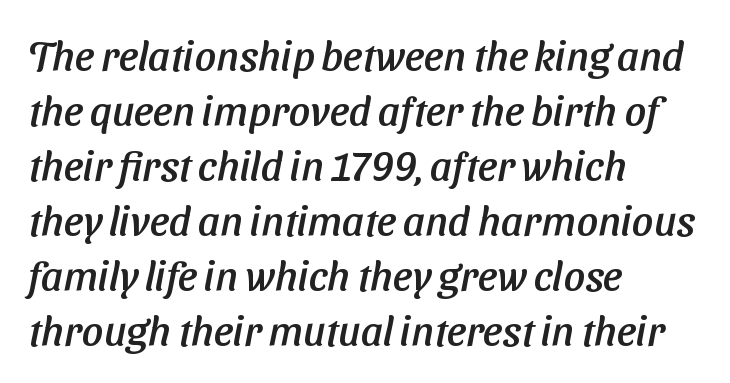
The image shows 42 px sans-serif type; set left-aligned, normal line spacing (1.31x), normal letter spacing, not underlined; low stroke contrast and a medium x-height.
